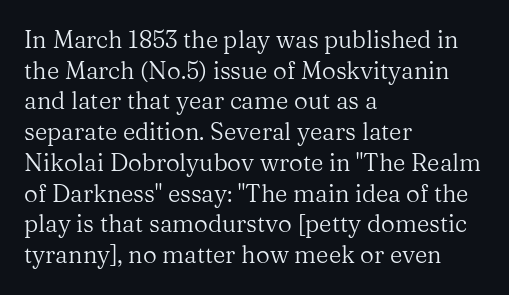
The image shows 24 px text type, upright; set left-aligned, normal line spacing (1.28x), normal letter spacing, not underlined.
